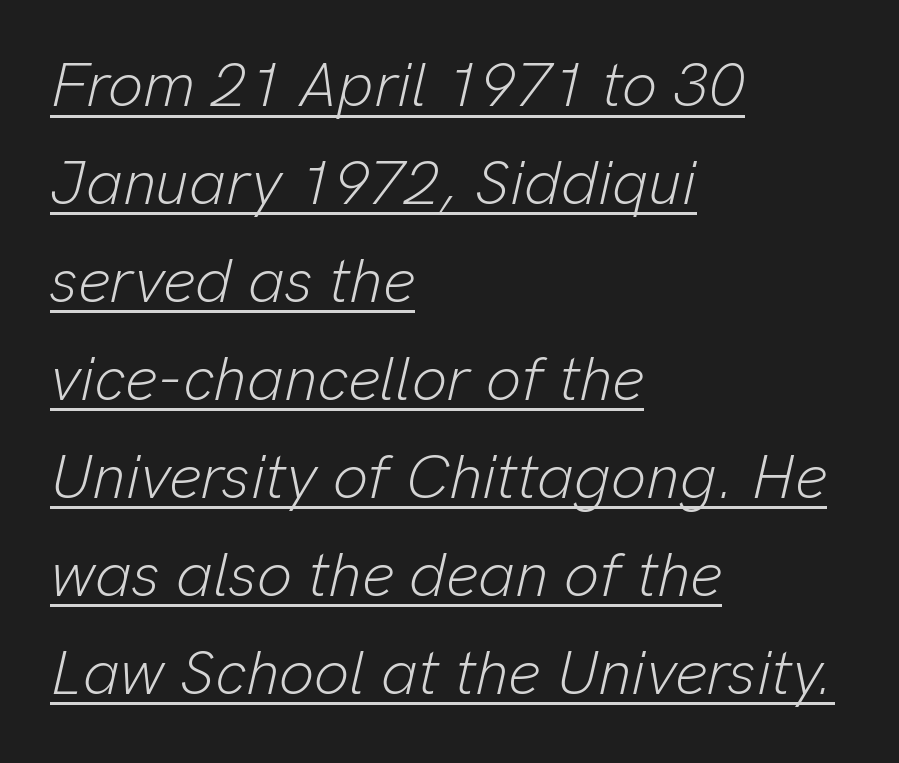
Weight class: somewhere from thin through regular. Casual observation: everything's shoved over to the left. A rule runs beneath these lines of type. Short note: letters normally spaced. A typesetter would call this proportional, since set widths differ per character. If you measured baseline to baseline, you'd find a middling distance.
